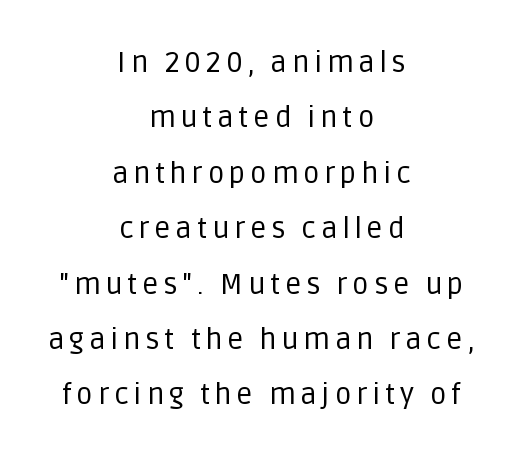
The image shows 29 px regular-weight sans-serif type, upright; set centered, loose line spacing (1.91x), not underlined; low stroke contrast and a large x-height.
